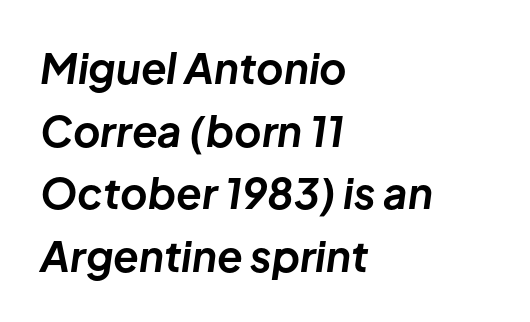
The image shows 42 px bold type, italic (leaning right); set left-aligned, normal line spacing (1.49x), normal letter spacing, not underlined; low stroke contrast and a medium x-height.
